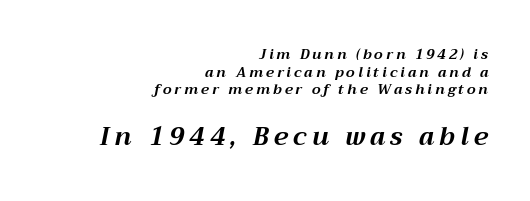
The image shows 25 px bold type, italic (leaning right); set right-aligned, normal line spacing (1.26x), unusually wide letter spacing (+0.21 em), not underlined; the second (bottom) block is 1.79x larger.
